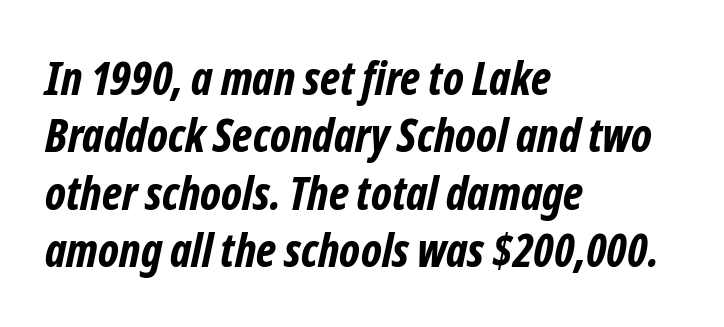
Classification — sans serif. Do the characters align in a grid? No, the font is proportional. Unmarked baselines from the first word to the last. The designer left line spacing at the default. The setting favours the left margin, as ordinary paragraphs usually do. A typesetter would call this zero additional tracking.
